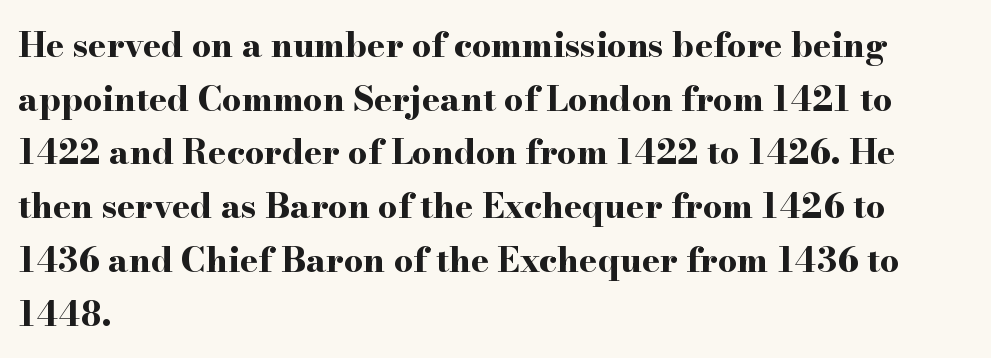
{"serif": "yes", "italic": "no", "bold": "yes", "weight": "bold", "width": "wide", "stroke_contrast": "high", "x_height": "small", "monospaced": "no", "underline": "no", "align": "left", "line_spacing": "normal", "line_spacing_ratio": 1.58, "letter_spacing": "normal", "letter_spacing_em": 0.0, "glyph_px": 34}
